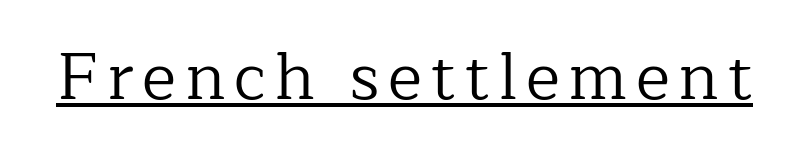
Each letter's strokes conclude with small projecting serifs. Underline: present. No chunkiness to these letters — they're not bold. This is the regular roman posture of the typeface. This sample has the flowing, uneven cadence of proportional lettering.
